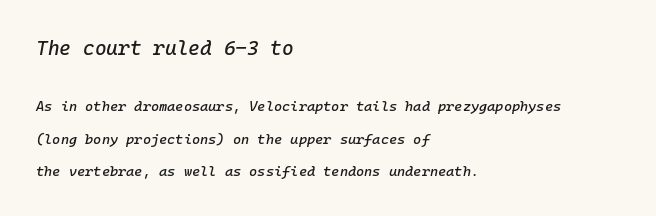
{"italic": "yes", "lean": "right", "slant_degrees": 10, "underline": "no", "align": "left", "line_spacing": "loose", "line_spacing_ratio": 2.31, "letter_spacing": "normal", "letter_spacing_em": 0.0, "larger_block": "first", "size_ratio": 1.43, "glyph_px": 20}
